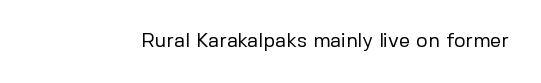
Posture: upright roman. Short note: letters normally spaced. The weight would be labelled regular, book, light, or lighter still. Lines of text with bare space underneath.
